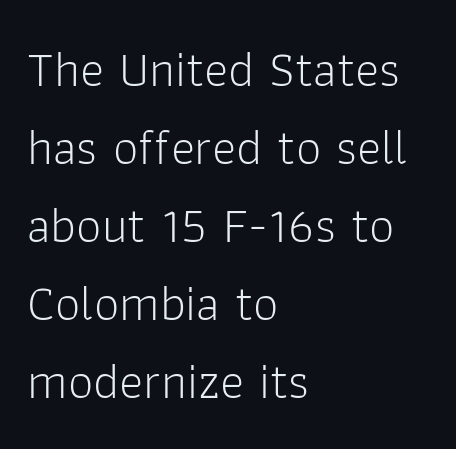
Q: Is the text bold? A: No.
Q: Is the text italic (slanted)? A: No, it is upright.
Q: Is the typeface a serif or a sans-serif typeface? A: Sans-serif.
Q: Is the text underlined? A: No.
Q: How is the paragraph aligned? A: Left-aligned.
Q: Is the spacing between letters normal or unusually wide? A: Normal.
Q: Is the spacing between lines tight, normal or loose? A: Normal.
Q: Width (condensed, normal, or wide)? A: Normal.
Q: Stroke contrast? A: Low.
Q: x-height? A: Medium.
Q: Monospaced? A: No.
